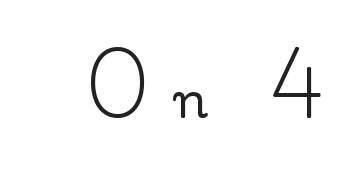
Q: Is the text italic (slanted)? A: No, it is upright.
Q: Is the typeface a serif or a sans-serif typeface? A: Serif.
Q: Is the text underlined? A: No.
Q: Is the spacing between letters normal or unusually wide? A: Unusually wide.
Q: Width (condensed, normal, or wide)? A: Normal.
Q: Stroke contrast? A: Medium.
Q: x-height? A: Small.
Q: Monospaced? A: No.
